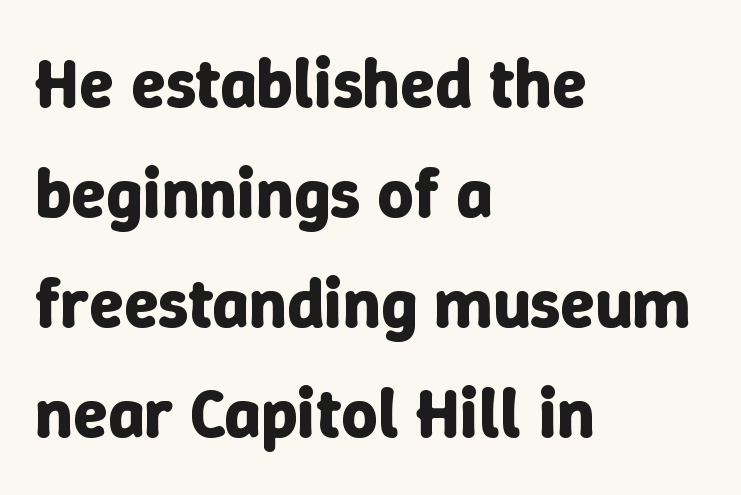
The image shows 70 px bold type, upright; set left-aligned, normal line spacing (1.57x), normal letter spacing, not underlined; low stroke contrast and a medium x-height.
